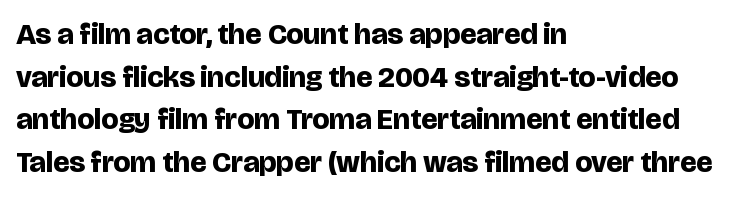
The image shows 30 px bold sans-serif type, upright; set left-aligned, normal line spacing (1.42x), normal letter spacing, not underlined; low stroke contrast and a large x-height.
